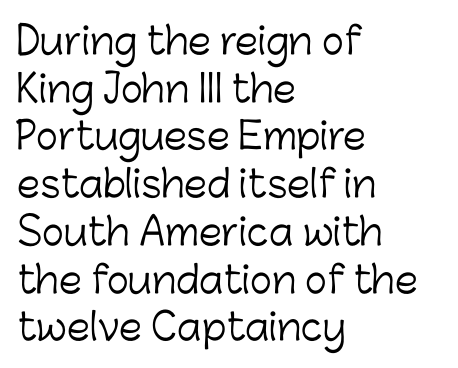
{"serif": "no", "italic": "no", "bold": "no", "weight": "light", "width": "normal", "stroke_contrast": "low", "x_height": "medium", "monospaced": "no", "underline": "no", "align": "left", "line_spacing": "normal", "line_spacing_ratio": 1.29, "letter_spacing": "normal", "letter_spacing_em": 0.0, "glyph_px": 37}
